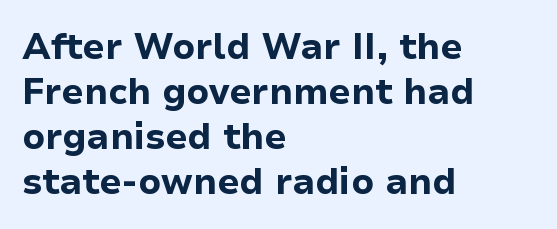
Q: Is the text bold? A: Yes.
Q: Is the text italic (slanted)? A: No, it is upright.
Q: Is the typeface a serif or a sans-serif typeface? A: Sans-serif.
Q: Is the text underlined? A: No.
Q: How is the paragraph aligned? A: Left-aligned.
Q: Is the spacing between letters normal or unusually wide? A: Normal.
Q: Is the spacing between lines tight, normal or loose? A: Normal.
Q: Width (condensed, normal, or wide)? A: Normal.
Q: Stroke contrast? A: Low.
Q: x-height? A: Medium.
Q: Monospaced? A: No.
